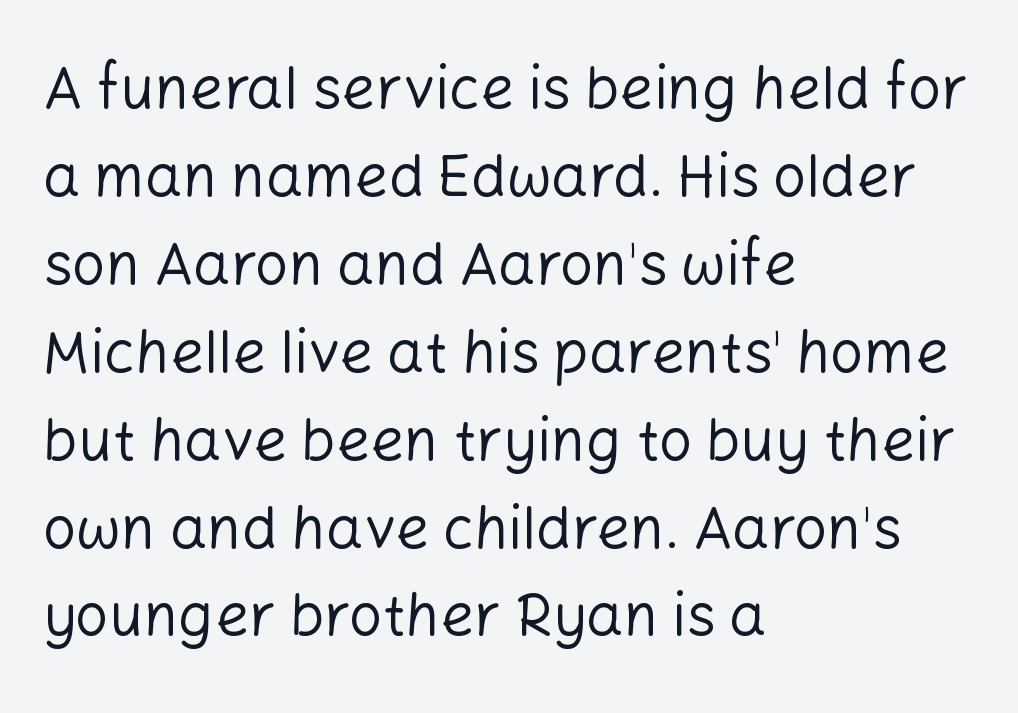
Posture: upright roman. Proportional: the letters do not fall into vertical columns. The passage shown is typeset with a sans-serif family. Horizontal bands of white between lines are of average thickness.
